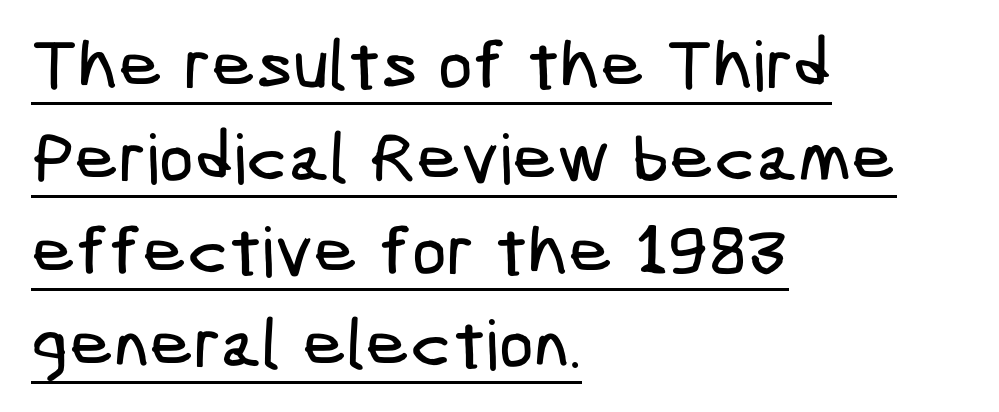
This sample carries an underscore along the baseline area. This block has exactly the height ordinary leading produces. The compositor pushed each line to the left boundary. Look at the bottom of the vertical strokes: they stop flat, with no serifs. Glyph-to-glyph distance matches everyday printed text.
